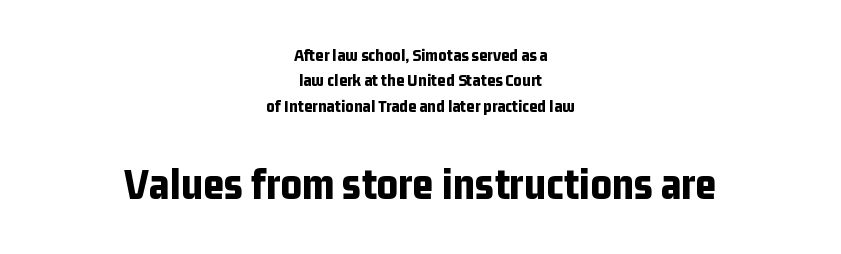
{"serif": "no", "italic": "no", "bold": "yes", "weight": "bold", "width": "condensed", "stroke_contrast": "low", "x_height": "medium", "monospaced": "no", "underline": "no", "align": "center", "line_spacing": "normal", "line_spacing_ratio": 1.41, "letter_spacing": "normal", "letter_spacing_em": 0.0, "larger_block": "second", "size_ratio": 2.56, "glyph_px": 46}
